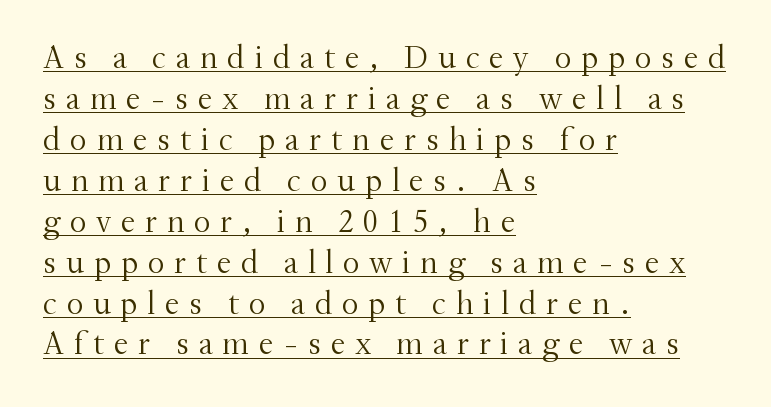
Weight: in the light-to-regular range. Here the glyphs are tracked loosely, breaking word shapes into spaced letters. The glyphs are accompanied by a horizontal stroke just below them. These lines are rendered in a variable-pitch font.
